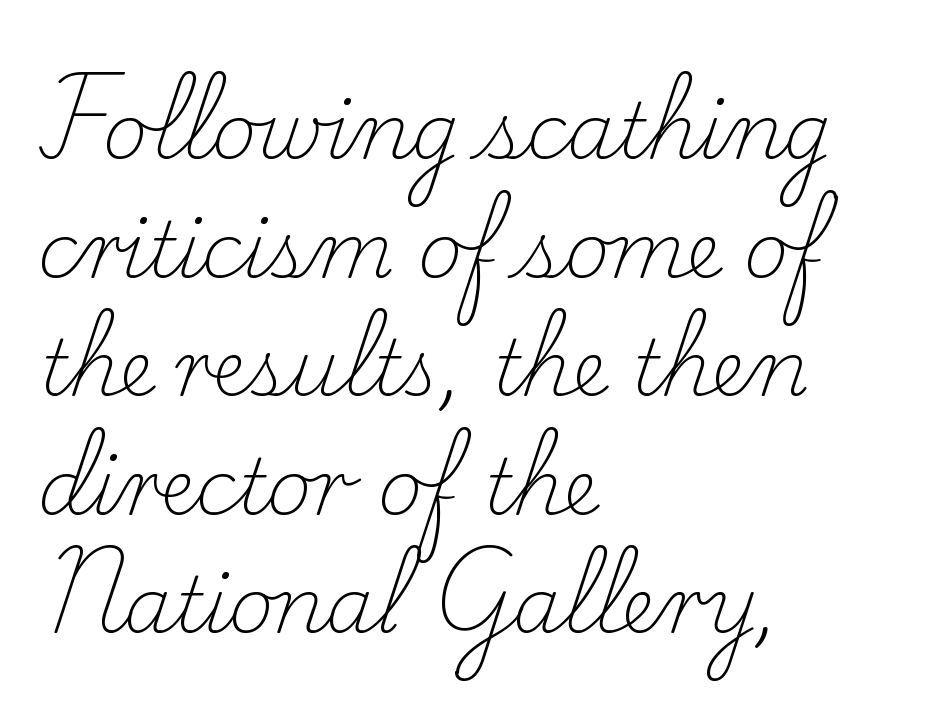
{"serif": "yes", "bold": "no", "weight": "light", "width": "normal", "stroke_contrast": "low", "x_height": "small", "monospaced": "no", "underline": "no", "align": "left", "line_spacing": "normal", "line_spacing_ratio": 1.54, "letter_spacing": "normal", "letter_spacing_em": 0.0, "glyph_px": 77}
